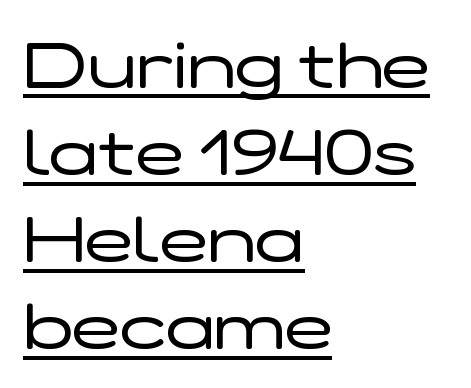
The line texture is even and compact thanks to regular tracking. Nothing sits at the stroke ends, so this counts as sans-serif. A continuous stroke trails under the words, as in a hyperlink. Leftover space on each line is placed entirely after the last word.
